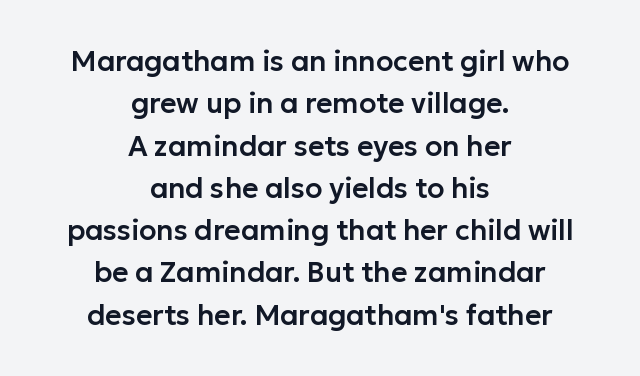
{"serif": "no", "italic": "no", "width": "normal", "stroke_contrast": "low", "x_height": "medium", "monospaced": "no", "underline": "no", "align": "center", "line_spacing": "normal", "line_spacing_ratio": 1.51, "letter_spacing": "normal", "letter_spacing_em": 0.0, "glyph_px": 28}
